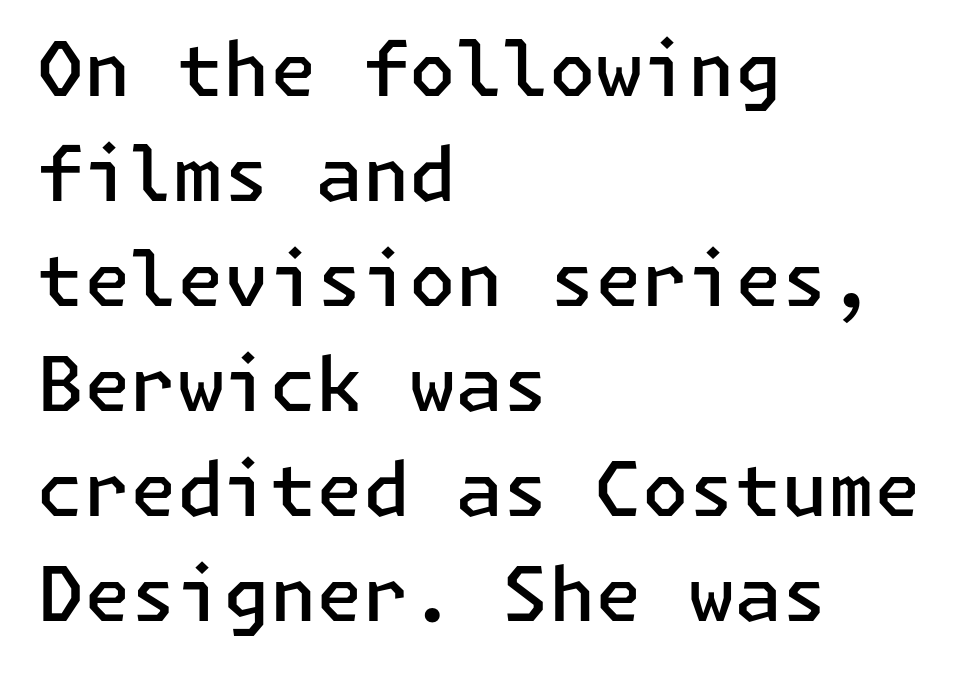
Q: Is the text bold? A: Semi-bold.
Q: Is the text italic (slanted)? A: No, it is upright.
Q: Is the typeface a serif or a sans-serif typeface? A: Sans-serif.
Q: Is the text underlined? A: No.
Q: How is the paragraph aligned? A: Left-aligned.
Q: Is the spacing between letters normal or unusually wide? A: Normal.
Q: Is the spacing between lines tight, normal or loose? A: Normal.
Q: Width (condensed, normal, or wide)? A: Normal.
Q: Stroke contrast? A: Low.
Q: x-height? A: Medium.
